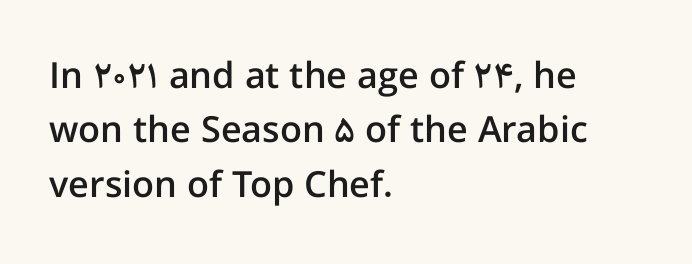
A bare baseline throughout the passage. These words are printed semibold, heavier than regular yet not bold. Is the block centered? No — it sits flush against the left margin. Leading matches the norm, producing a regular column. The tracking reads as untouched default to a designer's eye.
